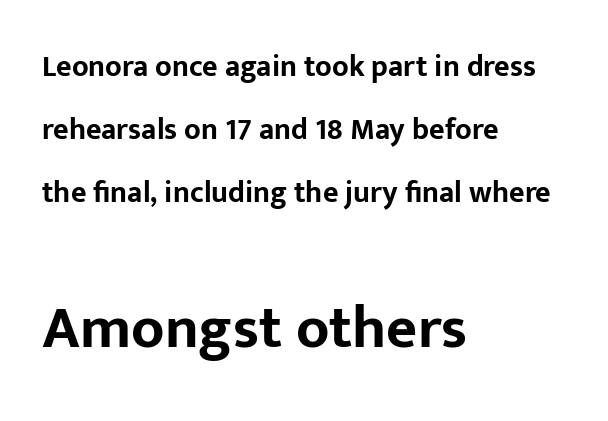
Q: Is the text bold? A: Yes.
Q: Is the text italic (slanted)? A: No, it is upright.
Q: Is the typeface a serif or a sans-serif typeface? A: Sans-serif.
Q: Is the text underlined? A: No.
Q: How is the paragraph aligned? A: Left-aligned.
Q: Is the spacing between letters normal or unusually wide? A: Normal.
Q: Is the spacing between lines tight, normal or loose? A: Loose.
Q: Which block of text is set in a larger size, the first (top) or the second (bottom)? A: The second (bottom) one.
Q: Width (condensed, normal, or wide)? A: Normal.
Q: Stroke contrast? A: Low.
Q: x-height? A: Medium.
Q: Monospaced? A: No.
